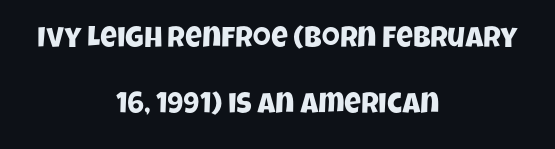
The letters sit at their default tracking, neither squeezed nor spread. This sample uses a sans-serif face. Honestly, there is no underline to notice here at all. A typesetter would call this proportional, since set widths differ per character. Compared with a flush-left layout, this one balances lines on the center instead. The leading is generous, giving the passage an open texture.
